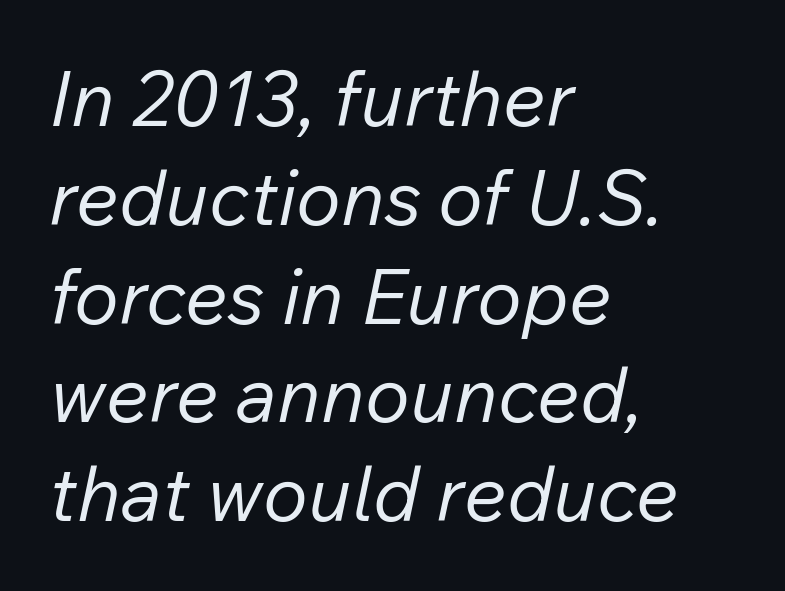
{"italic": "yes", "lean": "right", "slant_degrees": 12, "bold": "no", "weight": "regular", "width": "normal", "stroke_contrast": "low", "x_height": "medium", "monospaced": "no", "underline": "no", "align": "left", "line_spacing": "normal", "line_spacing_ratio": 1.3, "letter_spacing": "normal", "letter_spacing_em": 0.0, "glyph_px": 76}
